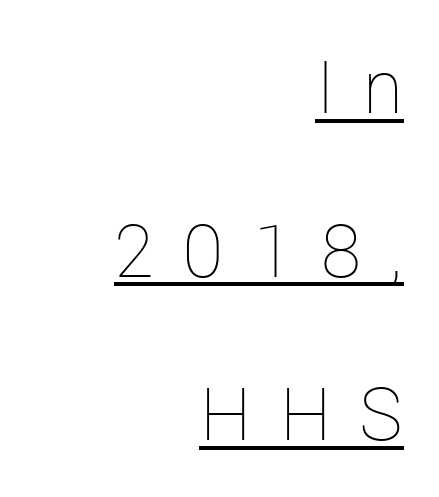
Q: Is the text bold? A: No.
Q: Is the text italic (slanted)? A: No, it is upright.
Q: Is the text underlined? A: Yes.
Q: How is the paragraph aligned? A: Right-aligned.
Q: Is the spacing between letters normal or unusually wide? A: Unusually wide.
Q: Is the spacing between lines tight, normal or loose? A: Loose.
Q: Width (condensed, normal, or wide)? A: Normal.
Q: Stroke contrast? A: Low.
Q: x-height? A: Medium.
Q: Monospaced? A: No.
